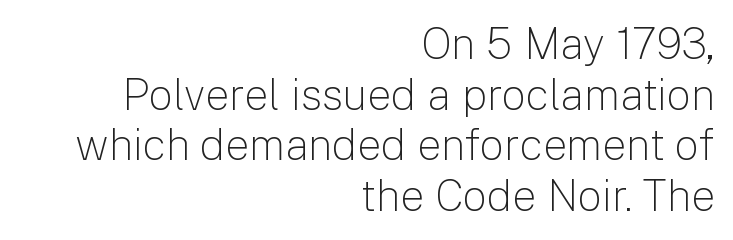
Do the characters align in a grid? No, the font is proportional. Plain, unruled lines of type. Italic: no, the glyphs are upright roman. The letters sit at their default tracking, neither squeezed nor spread. The characters display no serif detailing; their extremities are plain.
